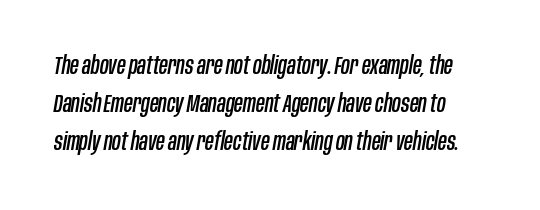
Bare-footed words on every line. One glance says typical: line gaps are just what's usual. The line texture is even and compact thanks to regular tracking. In terms of posture, this sample is oblique.
